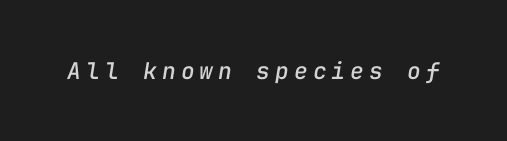
The image shows 23 px text type, italic (leaning right); set unusually wide letter spacing (+0.22 em), not underlined.
